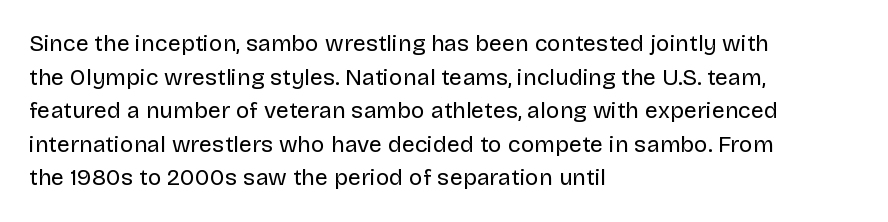
What stands out about the letter spacing? Nothing — it is the standard amount. Type without underlining. You can tell it's not italic because the verticals are truly vertical. Is there much room between lines? A standard amount, neither cramped nor airy.
